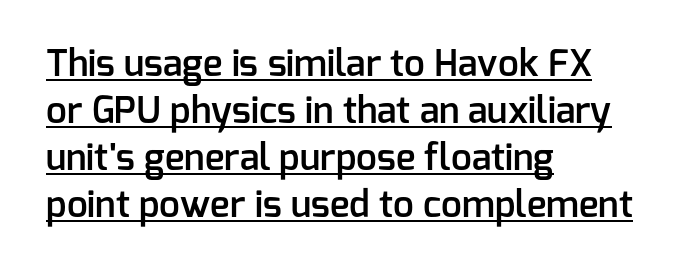
Q: Is the text bold? A: Semi-bold.
Q: Is the text italic (slanted)? A: No, it is upright.
Q: Is the typeface a serif or a sans-serif typeface? A: Sans-serif.
Q: Is the text underlined? A: Yes.
Q: How is the paragraph aligned? A: Left-aligned.
Q: Is the spacing between letters normal or unusually wide? A: Normal.
Q: Is the spacing between lines tight, normal or loose? A: Normal.
Q: Width (condensed, normal, or wide)? A: Normal.
Q: Stroke contrast? A: Low.
Q: x-height? A: Medium.
Q: Monospaced? A: No.
